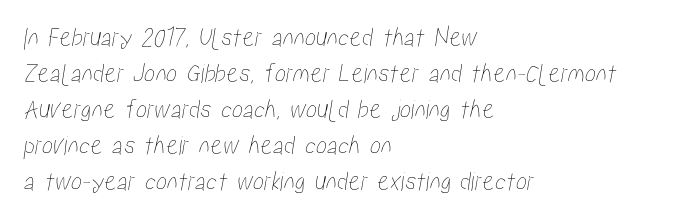
Q: Is the text underlined? A: No.
Q: How is the paragraph aligned? A: Left-aligned.
Q: Is the spacing between letters normal or unusually wide? A: Normal.
Q: Is the spacing between lines tight, normal or loose? A: Normal.
Q: Width (condensed, normal, or wide)? A: Condensed.
Q: Stroke contrast? A: Low.
Q: x-height? A: Medium.
Q: Monospaced? A: No.
